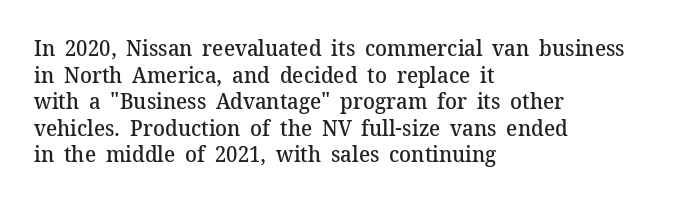
The image shows 22 px text type, upright; set left-aligned, line spacing 1.21x, normal letter spacing, not underlined.
